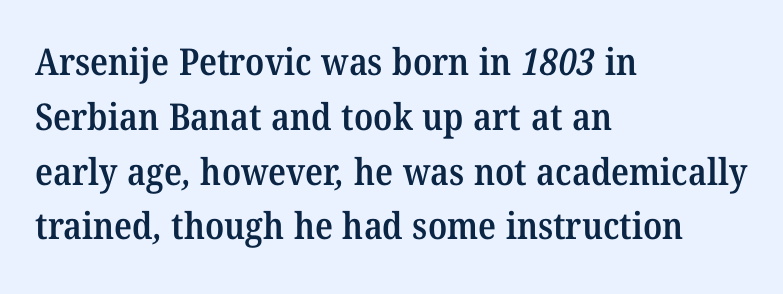
Q: Is the text bold? A: Semi-bold.
Q: Is the typeface a serif or a sans-serif typeface? A: Serif.
Q: Is the text underlined? A: No.
Q: How is the paragraph aligned? A: Left-aligned.
Q: Is the spacing between letters normal or unusually wide? A: Normal.
Q: Is the spacing between lines tight, normal or loose? A: Normal.
Q: Width (condensed, normal, or wide)? A: Normal.
Q: Stroke contrast? A: Medium.
Q: x-height? A: Medium.
Q: Monospaced? A: No.
